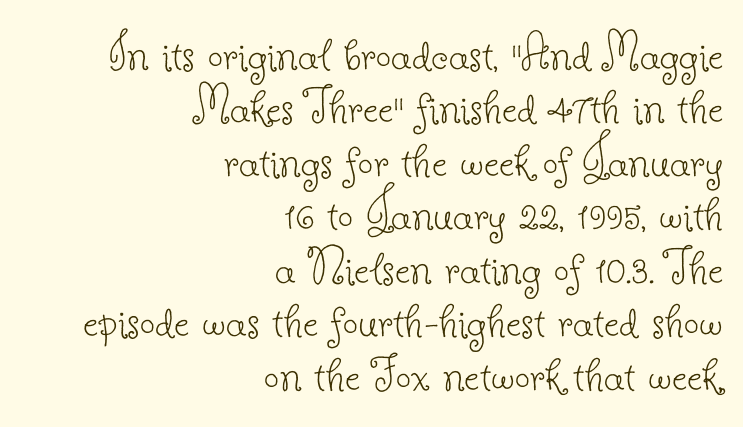
Q: Is the text bold? A: No.
Q: Is the text italic (slanted)? A: No, it is upright.
Q: Is the typeface a serif or a sans-serif typeface? A: Serif.
Q: Is the text underlined? A: No.
Q: How is the paragraph aligned? A: Right-aligned.
Q: Is the spacing between letters normal or unusually wide? A: Normal.
Q: Is the spacing between lines tight, normal or loose? A: Tight.
Q: Width (condensed, normal, or wide)? A: Normal.
Q: Stroke contrast? A: Low.
Q: x-height? A: Small.
Q: Monospaced? A: No.
